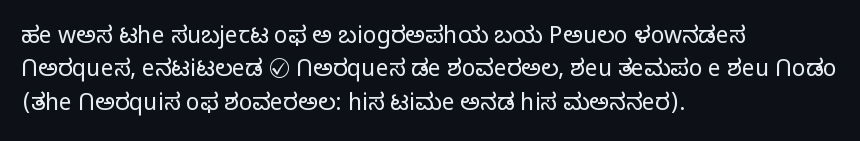
{"italic": "no", "bold": "no", "underline": "no", "align": "left", "line_spacing": "normal", "line_spacing_ratio": 1.45, "letter_spacing": "normal", "letter_spacing_em": 0.0, "glyph_px": 23}
